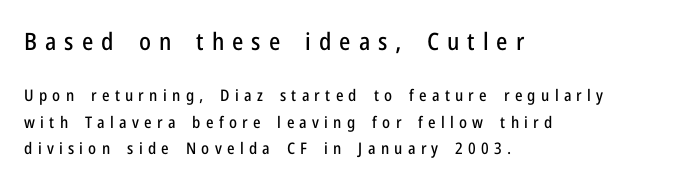
Every character sits straight up, as roman type does. One glance says typical: line gaps are just what's usual. Characters follow at a spacing far wider than the type designer built in. Does the bottom block carry the larger type? No, the top block does. Nobody drew a line under any word here. The lines are quadded left.
